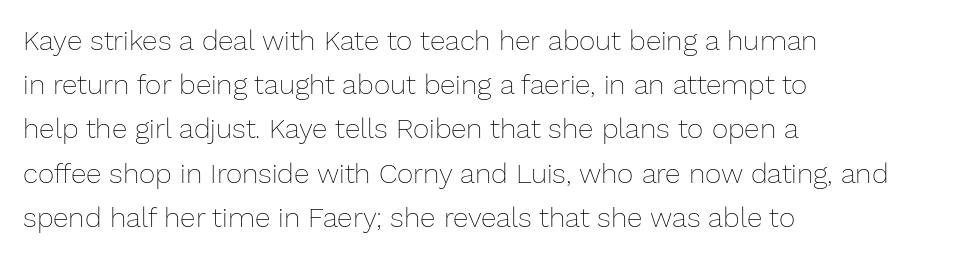
Q: Is the text bold? A: No.
Q: Is the text italic (slanted)? A: No, it is upright.
Q: Is the text underlined? A: No.
Q: How is the paragraph aligned? A: Left-aligned.
Q: Is the spacing between letters normal or unusually wide? A: Normal.
Q: Is the spacing between lines tight, normal or loose? A: Normal.
Q: Width (condensed, normal, or wide)? A: Normal.
Q: Stroke contrast? A: Low.
Q: x-height? A: Medium.
Q: Monospaced? A: No.
